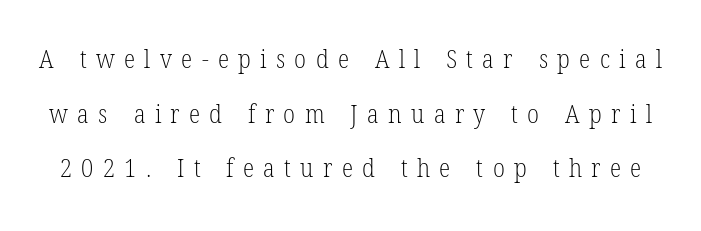
{"italic": "no", "bold": "no", "underline": "no", "line_spacing": "loose", "line_spacing_ratio": 2.1, "letter_spacing": "wide", "letter_spacing_em": 0.36, "glyph_px": 26}
